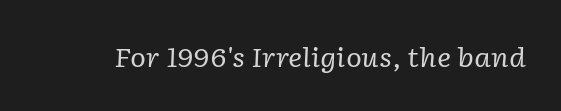
Caption: standard tracking, unaltered. You can tell it's italic because the verticals aren't actually vertical. Stems here are at most as thick as an everyday book face. Unmarked baselines from the first word to the last.
